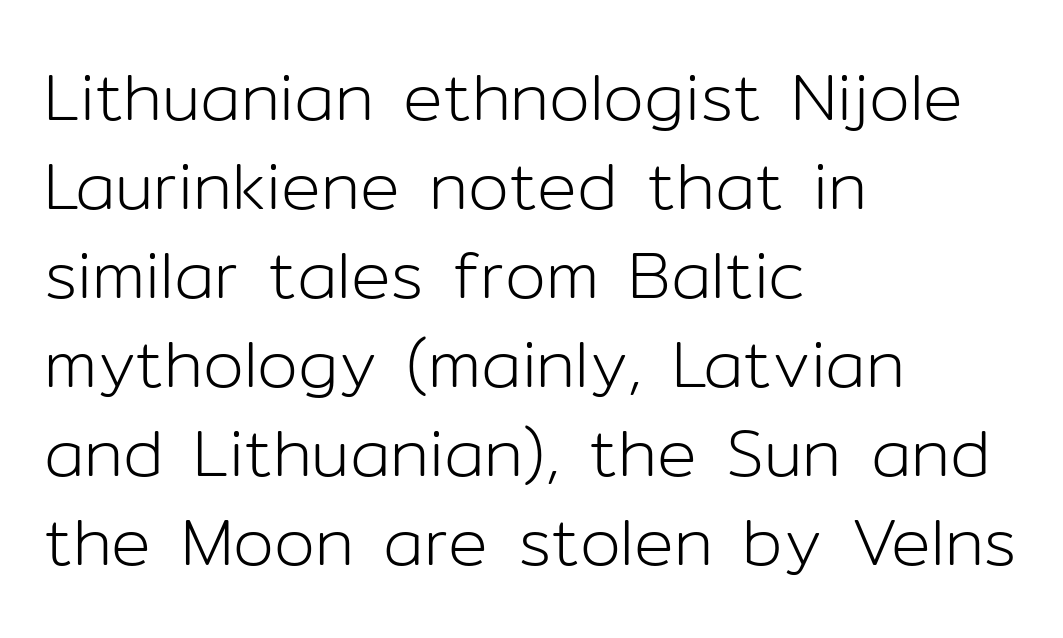
Horizontal bands of white between lines are of average thickness. Inter-character spacing is left at the font's built-in metrics. Grotesque or geometric, the face here clearly has no serifs. The passage shown is not bold in any degree.
